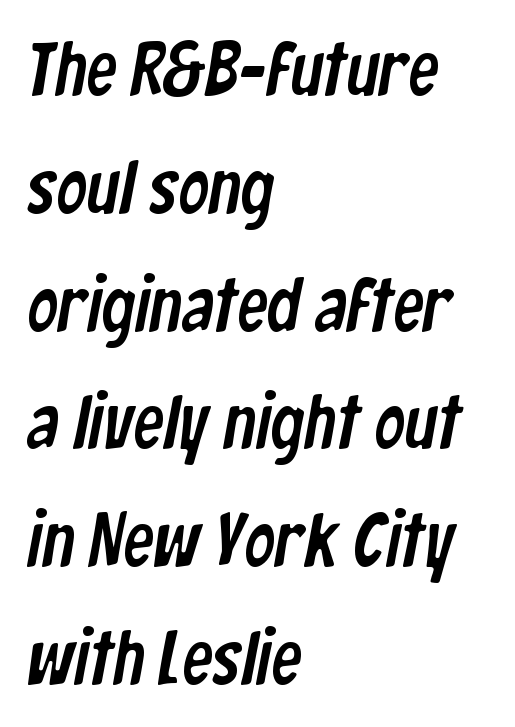
Character widths vary here, with narrow letters taking less room than wide ones. A classic flush-left, rag-right setting is used for this passage. The gaps between neighbouring characters are ordinary and unremarkable. Baseline-to-baseline distance is the conventional proportion of letter height. Nope, no serifs anywhere on these letters. Each row of text sits above clean, open space.
